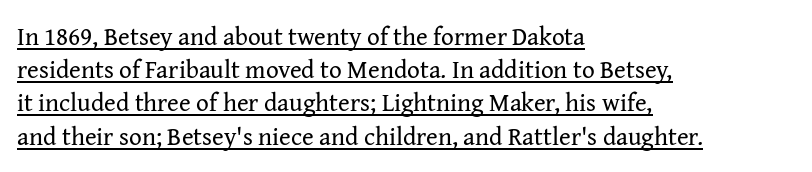
The image shows 25 px text type, upright; set left-aligned, normal line spacing (1.33x), normal letter spacing, underlined.
